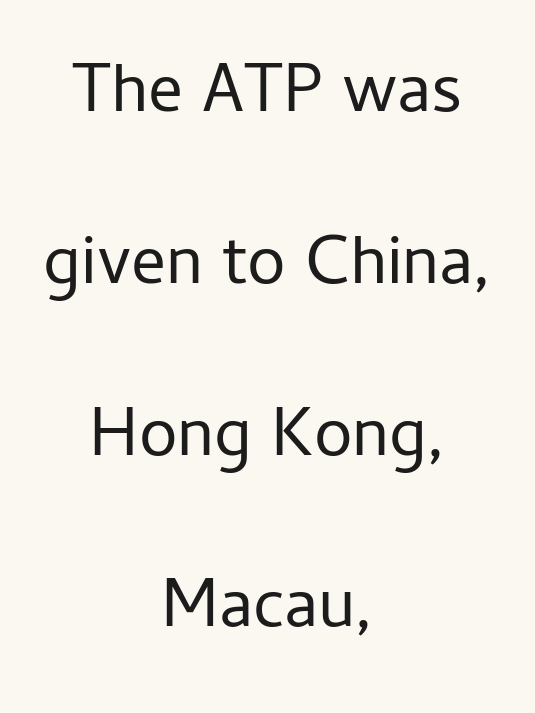
The image shows 69 px regular-weight sans-serif type, upright; set centered, loose line spacing (2.49x), normal letter spacing, not underlined; low stroke contrast and a medium x-height.
